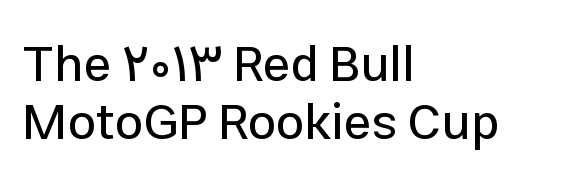
{"serif": "no", "italic": "no", "width": "normal", "stroke_contrast": "low", "x_height": "medium", "monospaced": "no", "underline": "no", "align": "left", "line_spacing_ratio": 1.16, "letter_spacing": "normal", "letter_spacing_em": 0.0, "glyph_px": 50}
